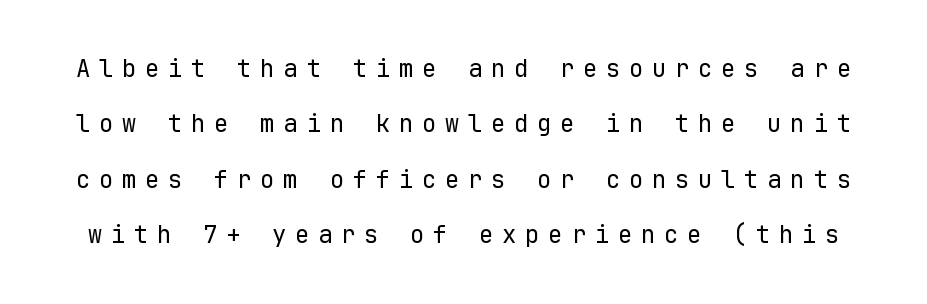
Do the letters lean? They stand straight. Letters have the restrained weight of plain body copy at most. Each row of text sits above clean, open space. Widely set lines give the paragraph a tall, airy silhouette. The passage shown has open, widely tracked lettering throughout.
